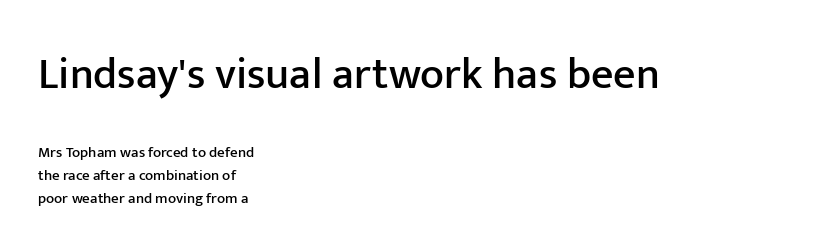
The image shows 44 px sans-serif type, upright; set left-aligned, normal line spacing (1.52x), normal letter spacing, not underlined; the first (top) block is 2.93x larger; low stroke contrast and a medium x-height.
